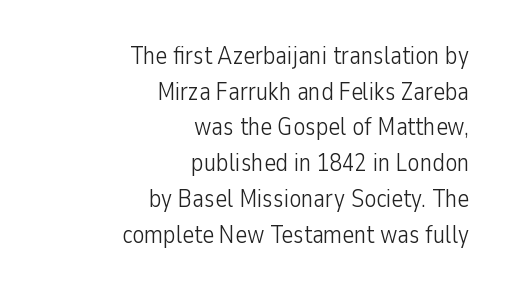
Rows of type keep a routine distance in the vertical direction. Leftover space on each line is placed entirely before the opening word. Compared with a typical body face, this is equally light or lighter still. Beneath every word, the page is bare. The letters sit at their default tracking, neither squeezed nor spread. A roman cut, with each character standing at attention.
